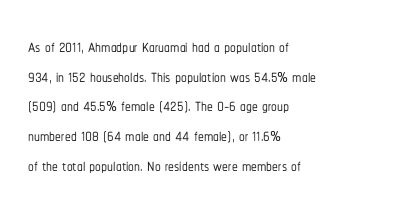
Descenders are the only things crossing below the line. A classic flush-left, rag-right setting is used for this passage. Upright lettering throughout. Quick note: interline space is typical. Letter spacing: default.
